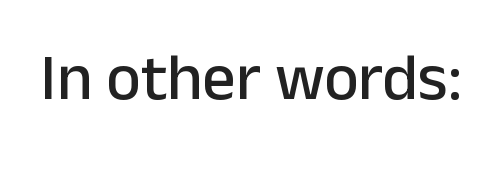
The face used here is rendered with its standard letterfit. Varying glyph widths throughout — classic text-font behaviour. Glance below the letters and you will spot only blank space. Vertical strokes here are truly vertical. A typesetter would label this face a sans.
